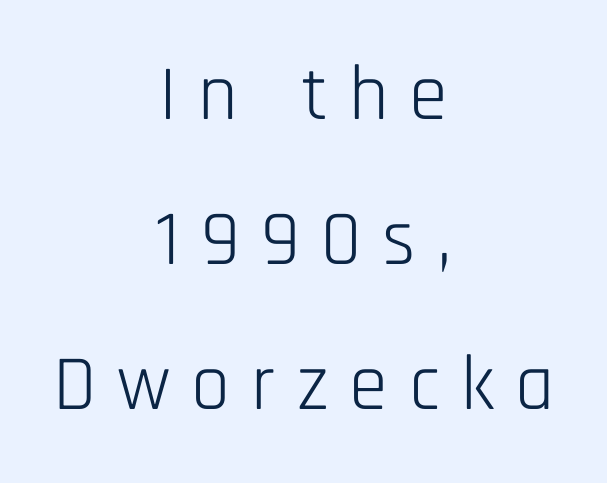
The image shows 78 px light, condensed sans-serif type, upright; set centered, line spacing 1.86x, unusually wide letter spacing (+0.27 em), not underlined; low stroke contrast and a large x-height.
